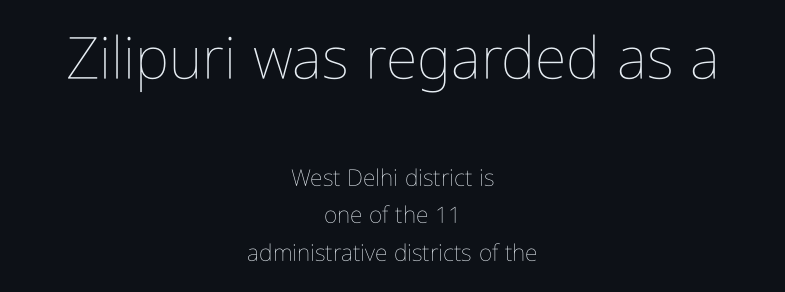
In terms of letterspacing, this is plain default setting. Characters remain perfectly vertical along every line. Note the varied advance widths — an 'i' is clearly narrower than an 'm'. Letters have the restrained weight of plain body copy at most.
